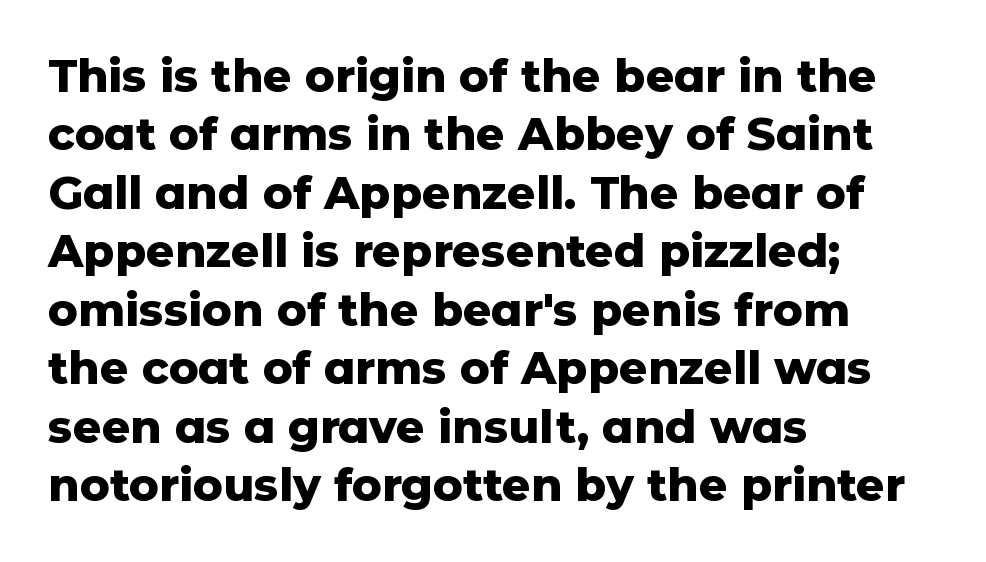
Every row of glyphs begins at an identical x-position on the left. The passage shown is not underscored anywhere. Varying glyph widths throughout — classic text-font behaviour. The type sits square on the baseline with zero lean.
